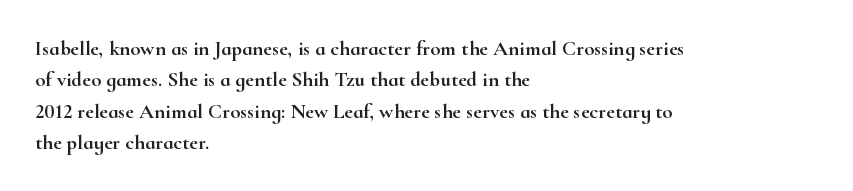
{"italic": "no", "underline": "no", "align": "left", "line_spacing": "normal", "line_spacing_ratio": 1.49, "letter_spacing": "normal", "letter_spacing_em": 0.0, "glyph_px": 21}
